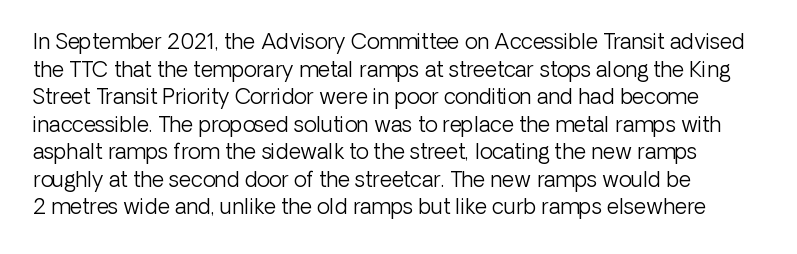
Q: Is the text bold? A: No.
Q: Is the text italic (slanted)? A: No, it is upright.
Q: Is the text underlined? A: No.
Q: How is the paragraph aligned? A: Left-aligned.
Q: Is the spacing between letters normal or unusually wide? A: Normal.
Q: Is the spacing between lines tight, normal or loose? A: Normal.
